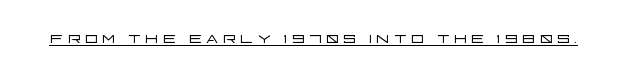
{"italic": "no", "bold": "no", "underline": "yes", "glyph_px": 21}
